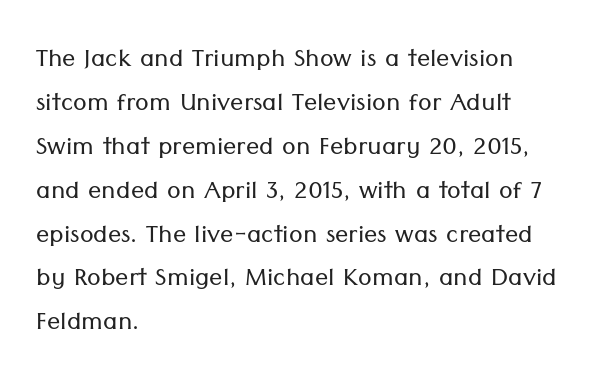
{"serif": "no", "italic": "no", "bold": "no", "weight": "light", "width": "normal", "stroke_contrast": "low", "x_height": "medium", "monospaced": "no", "underline": "no", "align": "left", "line_spacing": "normal", "line_spacing_ratio": 1.33, "letter_spacing": "normal", "letter_spacing_em": 0.0, "glyph_px": 33}
